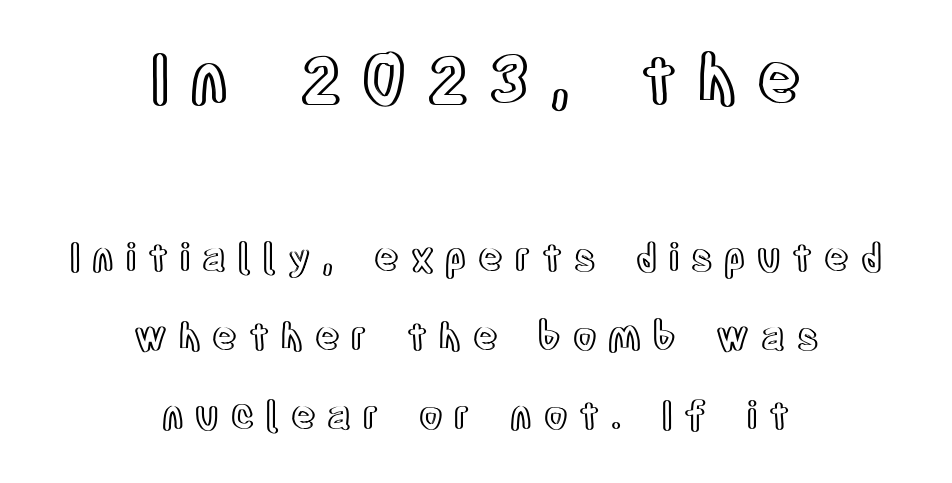
The image shows 67 px condensed type, upright; set centered, loose line spacing (2.07x), unusually wide letter spacing (+0.31 em), not underlined; the first (top) block is 1.76x larger; a large x-height.
